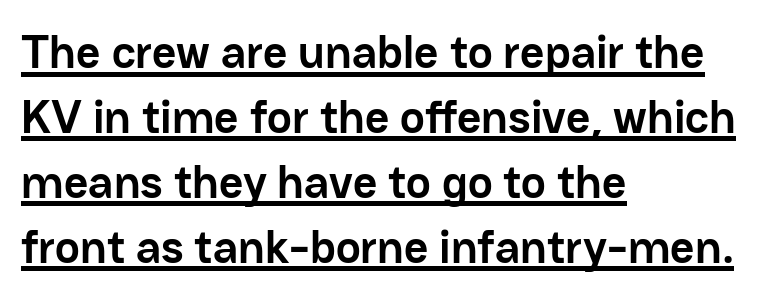
The image shows 47 px semibold sans-serif type, upright; set left-aligned, normal line spacing (1.38x), normal letter spacing, underlined; low stroke contrast and a medium x-height.
